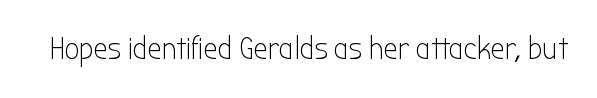
The image shows 32 px light, condensed sans-serif type, upright; set normal letter spacing, not underlined; low stroke contrast and a medium x-height.
